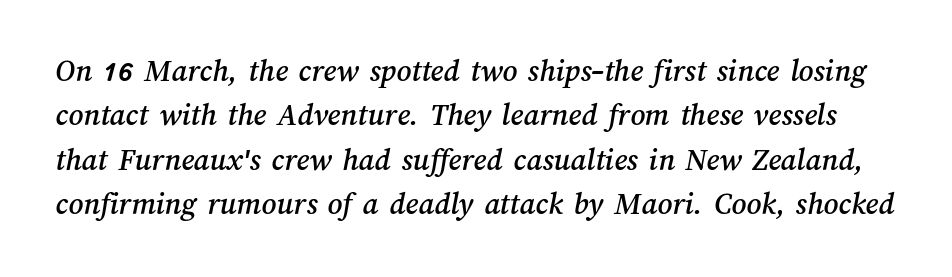
You could not count columns in this text — the font is proportionally spaced. Look at the tracking — it's just the regular setting, nothing added. The passage shown stacks its lines at a standard gap. The passage shown is not underscored anywhere.
